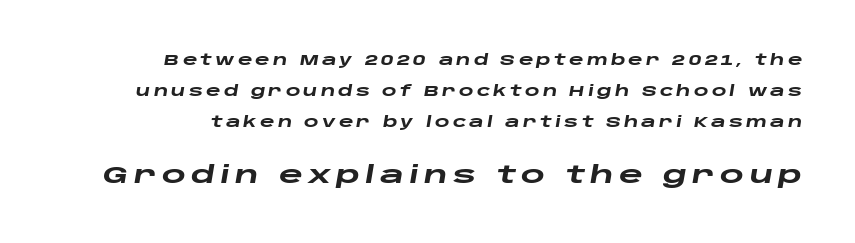
The image shows 23 px bold type, italic (leaning right); set loose line spacing (2.21x), unusually wide letter spacing (+0.23 em), not underlined; the second (bottom) block is 1.64x larger.
